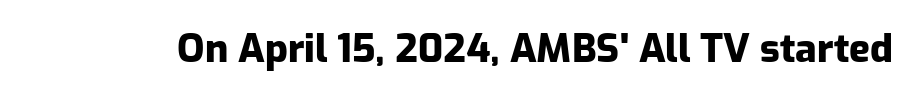
You could not count columns in this text — the font is proportionally spaced. A dark, heavy texture on the line: the type is bold. The space directly below the letters is spotless. Inter-character spacing is left at the font's built-in metrics. These lines are composed in type without serifs.
